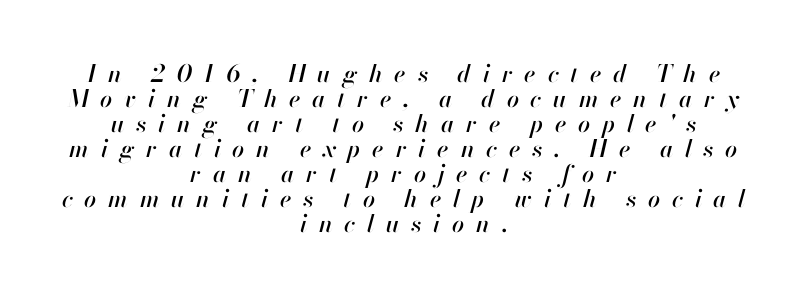
The image shows 24 px text type, italic (leaning right); set centered, tight line spacing (1.04x), unusually wide letter spacing (+0.49 em), not underlined.
